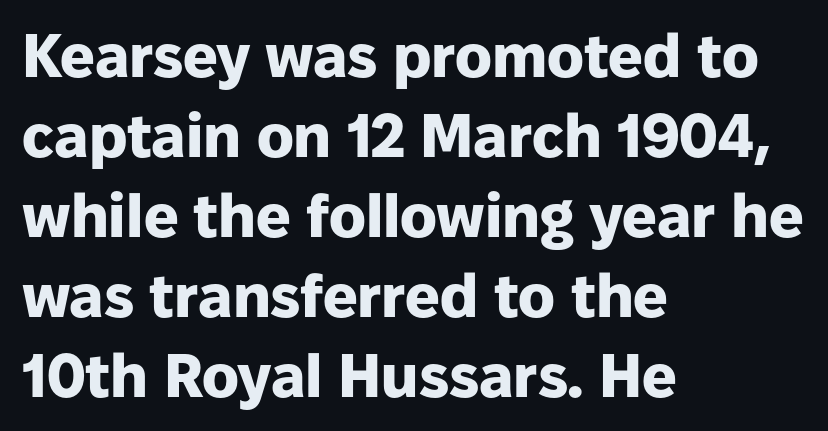
{"serif": "no", "italic": "no", "bold": "yes", "weight": "heavy", "width": "normal", "stroke_contrast": "low", "x_height": "medium", "monospaced": "no", "underline": "no", "align": "left", "line_spacing": "normal", "line_spacing_ratio": 1.31, "letter_spacing": "normal", "letter_spacing_em": 0.0, "glyph_px": 61}
